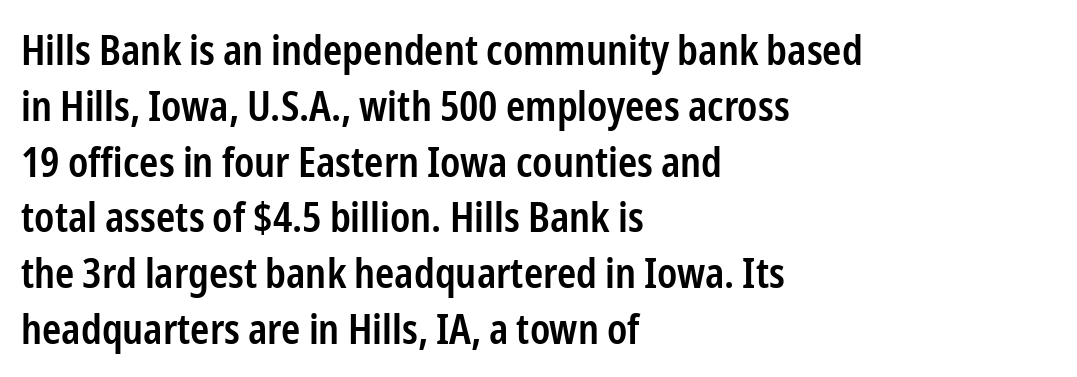
Q: Is the text bold? A: Semi-bold.
Q: Is the text italic (slanted)? A: No, it is upright.
Q: Is the typeface a serif or a sans-serif typeface? A: Sans-serif.
Q: Is the text underlined? A: No.
Q: How is the paragraph aligned? A: Left-aligned.
Q: Is the spacing between letters normal or unusually wide? A: Normal.
Q: Is the spacing between lines tight, normal or loose? A: Normal.
Q: Width (condensed, normal, or wide)? A: Condensed.
Q: Stroke contrast? A: Low.
Q: x-height? A: Medium.
Q: Monospaced? A: No.
